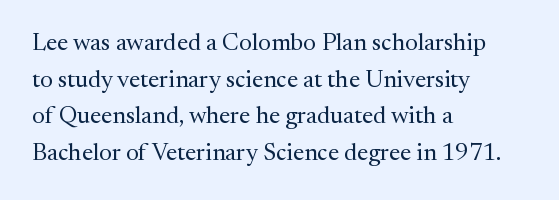
{"italic": "no", "bold": "no", "underline": "no", "align": "left", "line_spacing": "normal", "line_spacing_ratio": 1.53, "letter_spacing": "normal", "letter_spacing_em": 0.0, "glyph_px": 24}
